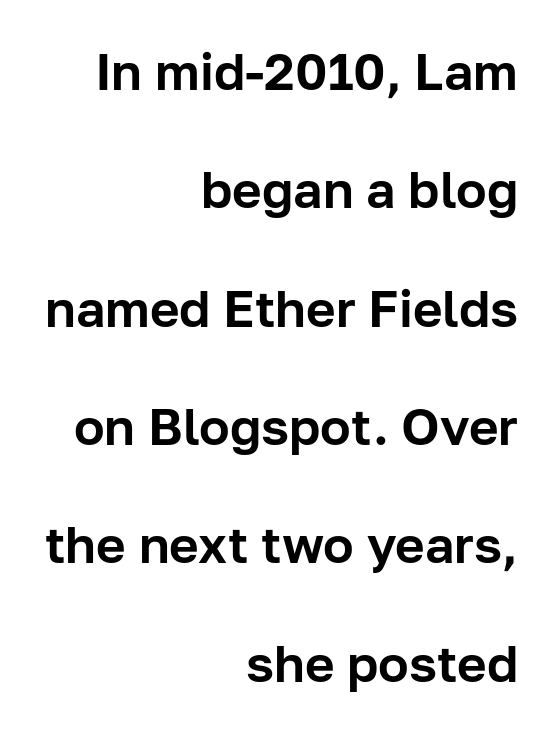
Tall strokes in this sample are plumb rather than angled. Standard letterfit; no display-style spreading of the glyphs. Right-aligned paragraph, ragged on the left. Think of a printed novel: that variable character pitch is what you see here. Nobody drew a line under any word here. The rendering uses a large line-height, opening up the rows.
